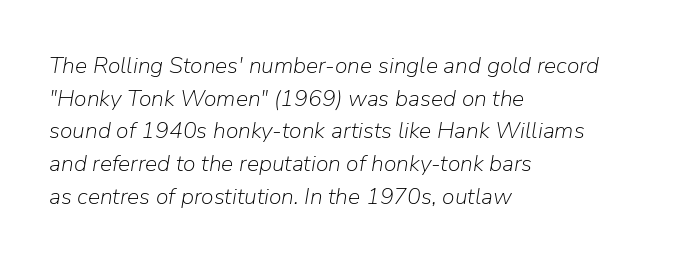
Q: Is the text bold? A: No.
Q: Is the text italic (slanted)? A: Yes, it leans right by about 9 degrees.
Q: Is the text underlined? A: No.
Q: How is the paragraph aligned? A: Left-aligned.
Q: Is the spacing between letters normal or unusually wide? A: Normal.
Q: Is the spacing between lines tight, normal or loose? A: Normal.
